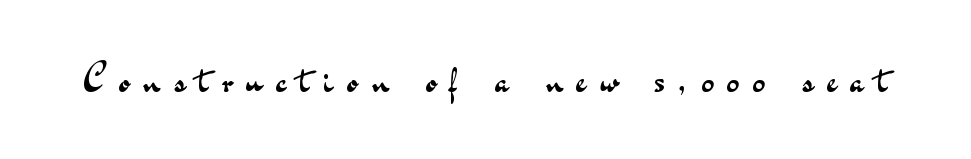
Q: Is the text bold? A: No.
Q: Is the text italic (slanted)? A: Yes.
Q: Is the typeface a serif or a sans-serif typeface? A: Sans-serif.
Q: Is the text underlined? A: No.
Q: Is the spacing between letters normal or unusually wide? A: Unusually wide.
Q: Width (condensed, normal, or wide)? A: Wide.
Q: Stroke contrast? A: Medium.
Q: x-height? A: Small.
Q: Monospaced? A: No.
